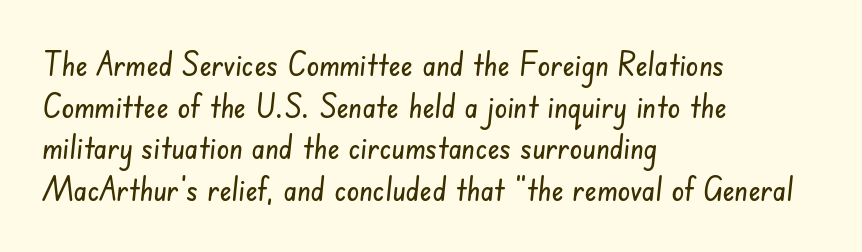
Inter-character spacing is left at the font's built-in metrics. Typographically, this falls in the sans-serif category. Does the copy run flush right? No — it runs flush left. Descenders are the only things crossing below the line. Spacing verdict: proportional, widths tailored to each character.
